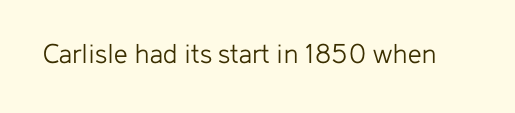
{"serif": "no", "italic": "no", "bold": "no", "weight": "light", "width": "normal", "stroke_contrast": "low", "x_height": "medium", "monospaced": "no", "underline": "no", "letter_spacing": "normal", "letter_spacing_em": 0.0, "glyph_px": 30}
